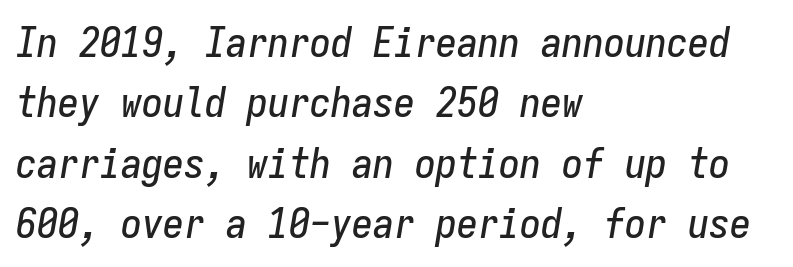
The lines are quadded left. Compared with ordinary roman type, these characters are visibly tilted. Think of a typewriter: that constant character pitch is what you see here. Horizontal bands of white between lines are of average thickness. Spacing between characters is what you'd get straight out of the box.
